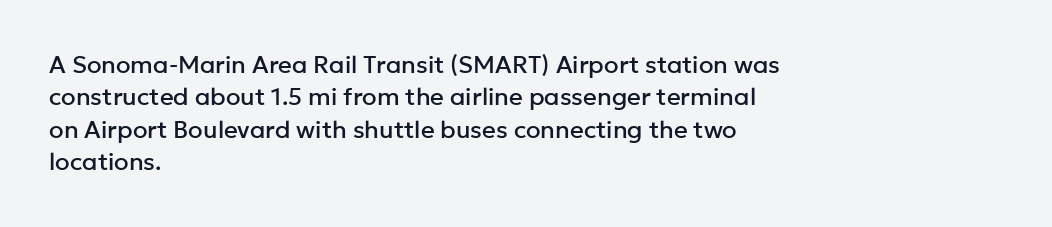
Q: Is the text italic (slanted)? A: No, it is upright.
Q: Is the text underlined? A: No.
Q: How is the paragraph aligned? A: Left-aligned.
Q: Is the spacing between letters normal or unusually wide? A: Normal.
Q: Is the spacing between lines tight, normal or loose? A: Normal.
